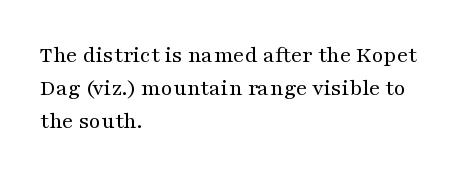
These lines stack with their left ends in a neat column. Letters rest on an invisible, unmarked baseline. The lines sit at an ordinary, default distance from one another. The type sits square on the baseline with zero lean. No letter is thick-stroked: the sample isn't bold. Default kerning and tracking; the words read as compact shapes.
